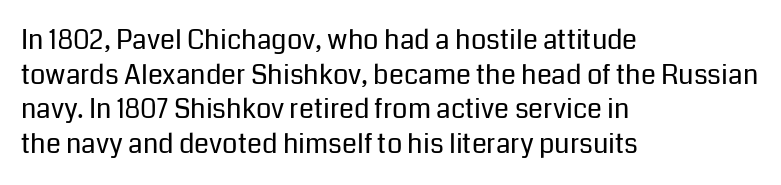
{"italic": "no", "bold": "no", "underline": "no", "align": "left", "line_spacing": "normal", "line_spacing_ratio": 1.28, "letter_spacing": "normal", "letter_spacing_em": 0.0, "glyph_px": 27}
